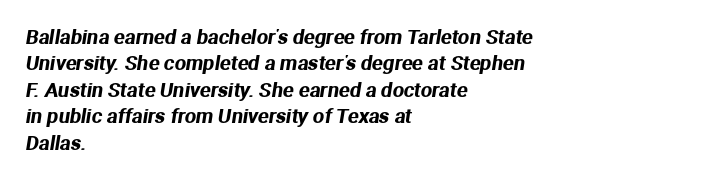
{"underline": "no", "align": "left", "line_spacing": "normal", "line_spacing_ratio": 1.32, "letter_spacing": "normal", "letter_spacing_em": 0.0, "glyph_px": 20}
